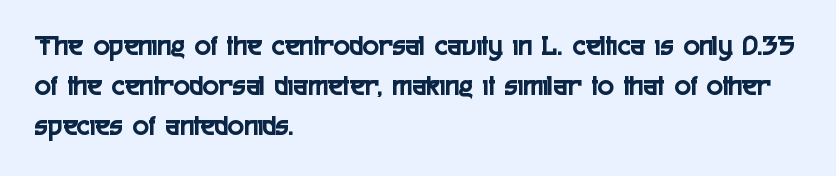
Posture: straight, roman, zero tilt. A classic flush-left, rag-right setting is used for this passage. Looks like regular typesetting: each glyph gets only the width it needs. Tracking value appears to be zero — textbook default spacing. To sum up the face: it is a sans, with no serifs. Unmarked baselines from the first word to the last.
